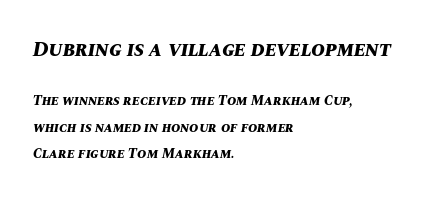
The leading is generous, giving the passage an open texture. Weight check: bold — yes, fully. Slanted lettering throughout. Nobody touched the tracking dial on this one.
